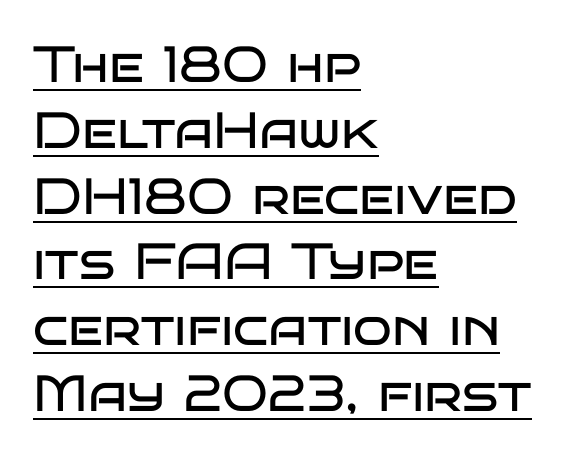
The image shows 51 px regular-weight, wide sans-serif type, upright; set left-aligned, normal line spacing (1.29x), normal letter spacing, underlined; low stroke contrast and a large x-height.
